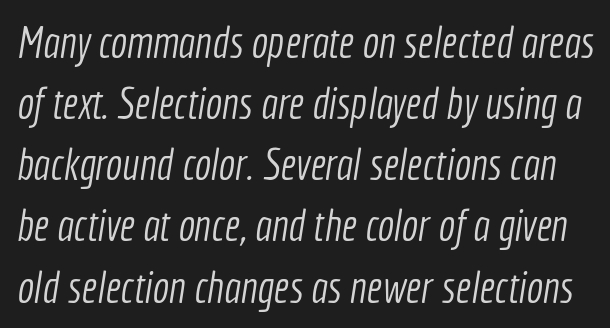
The image shows 44 px light, condensed sans-serif type; set normal line spacing (1.39x), normal letter spacing, not underlined; a medium x-height.
